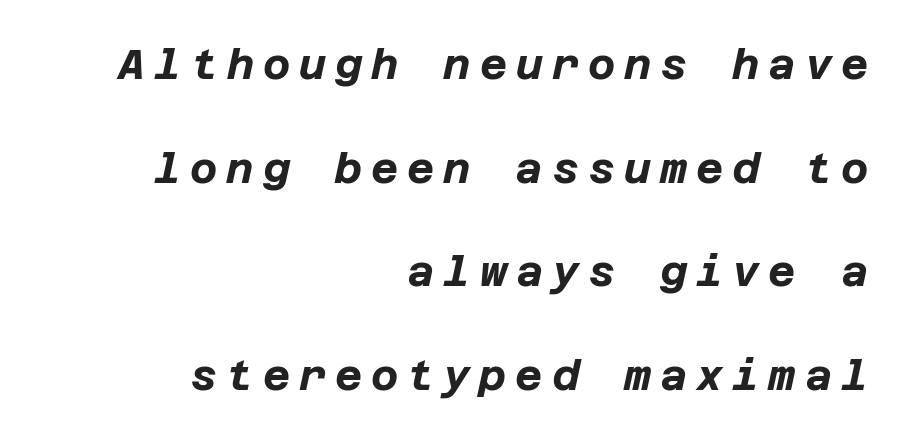
The strokes are fattened all the way to bold. This sample uses an oblique cut, with every glyph tilted off the vertical. The space beneath each line is pristine and unruled. Characters follow at a spacing far wider than the type designer built in. One glance says open: line gaps are wider than usual. Line ends are locked; line starts wander.
